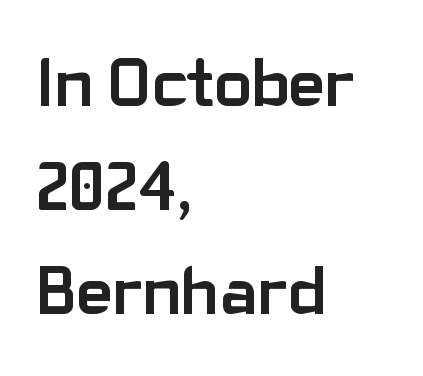
The image shows 69 px semibold sans-serif type, upright; set left-aligned, normal line spacing (1.51x), normal letter spacing, not underlined; low stroke contrast and a medium x-height.
